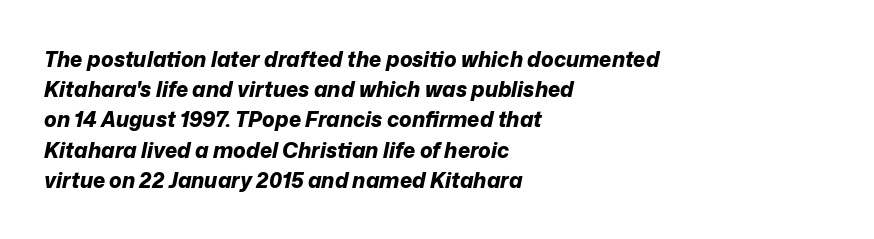
{"italic": "yes", "lean": "right", "slant_degrees": 12, "bold": "yes", "underline": "no", "align": "left", "line_spacing": "normal", "line_spacing_ratio": 1.44, "letter_spacing": "normal", "letter_spacing_em": 0.0, "glyph_px": 21}
